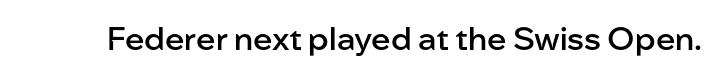
The image shows 32 px semibold sans-serif type, upright; set normal letter spacing, not underlined; low stroke contrast and a medium x-height.
